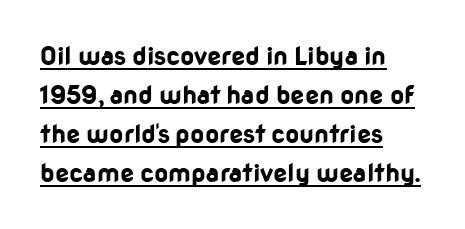
The tracking reads as untouched default to a designer's eye. Italic? Not at all — the glyphs are vertical. Bold? Absolutely — the strokes are thick and heavy. Layout note: lines flush left.
